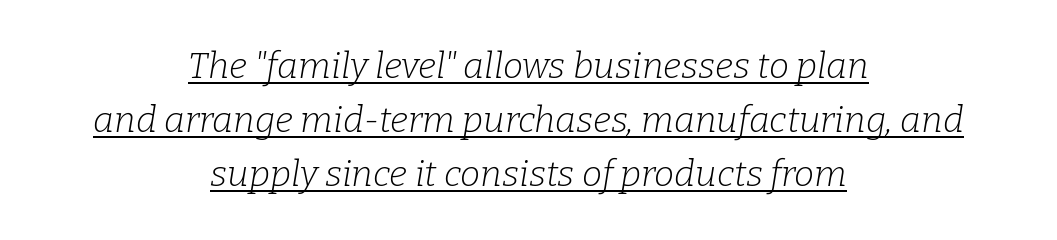
Typeset on center — no edge is straight. Quick note: italic. The rendering uses natural spacing where letterforms have individual widths. In terms of leading, this rendering sits right in the middle.
